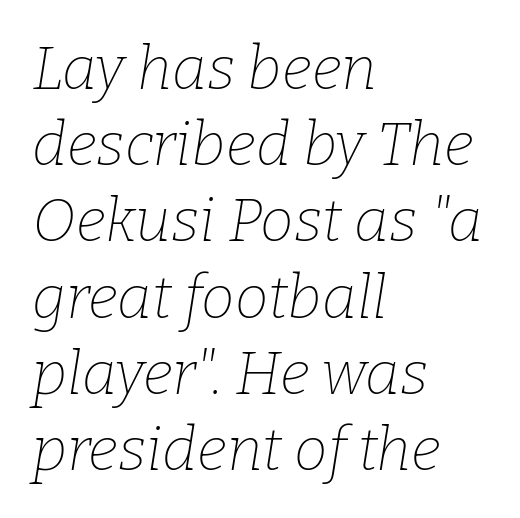
{"serif": "yes", "italic": "yes", "lean": "right", "slant_degrees": 9, "bold": "no", "weight": "thin", "width": "normal", "stroke_contrast": "low", "x_height": "medium", "monospaced": "no", "underline": "no", "align": "left", "line_spacing": "normal", "line_spacing_ratio": 1.27, "letter_spacing": "normal", "letter_spacing_em": 0.0, "glyph_px": 60}
